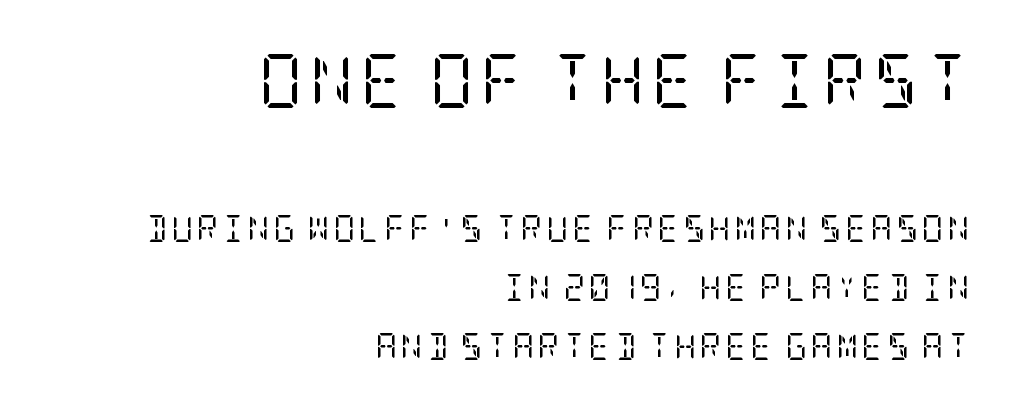
Q: Is the text bold? A: No.
Q: Is the text italic (slanted)? A: No, it is upright.
Q: Is the typeface a serif or a sans-serif typeface? A: Serif.
Q: Is the text underlined? A: No.
Q: How is the paragraph aligned? A: Right-aligned.
Q: Is the spacing between lines tight, normal or loose? A: Loose.
Q: Which block of text is set in a larger size, the first (top) or the second (bottom)? A: The first (top) one.
Q: Width (condensed, normal, or wide)? A: Condensed.
Q: Stroke contrast? A: Low.
Q: x-height? A: Large.
